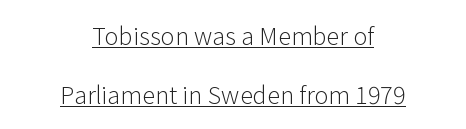
Q: Is the text bold? A: No.
Q: Is the text italic (slanted)? A: No, it is upright.
Q: Is the text underlined? A: Yes.
Q: How is the paragraph aligned? A: Centered.
Q: Is the spacing between letters normal or unusually wide? A: Normal.
Q: Is the spacing between lines tight, normal or loose? A: Loose.
